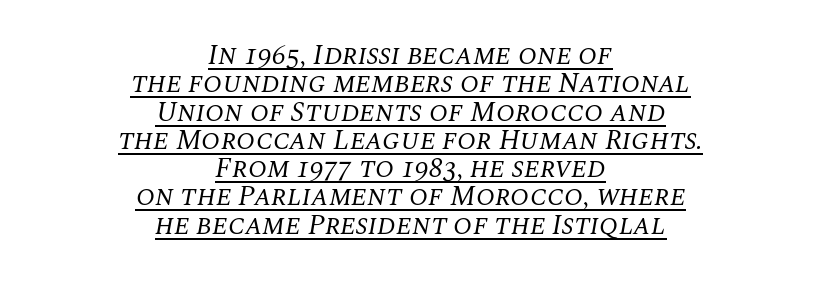
The passage shown leans; its letterforms are oblique. Spacing verdict: proportional, widths tailored to each character. The setting favours the middle, as headings and verse often do. Check where the strokes stop: tiny serifs finish them off. Words appear dense and cohesive because spacing is normal.
